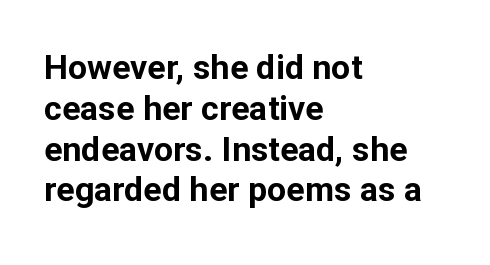
The image shows 34 px bold sans-serif type, upright; set left-aligned, line spacing 1.2x, normal letter spacing, not underlined; low stroke contrast and a medium x-height.
